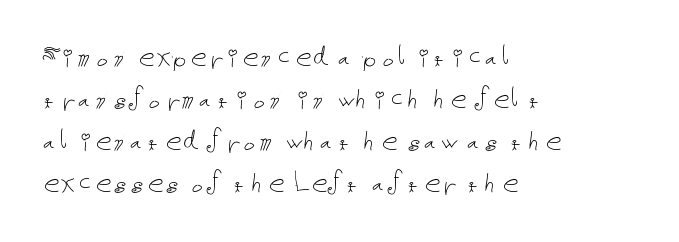
The image shows 31 px thin type, upright; set left-aligned, normal line spacing (1.35x), normal letter spacing, not underlined; low stroke contrast and a medium x-height.
